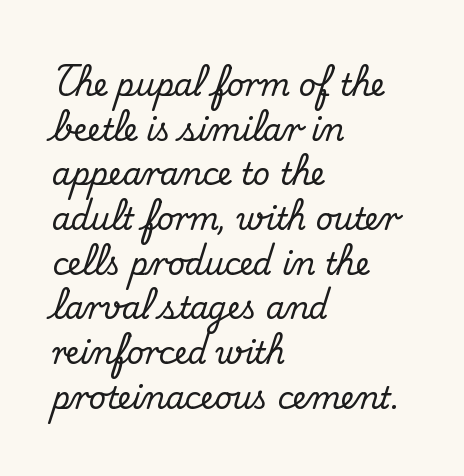
Q: Is the text italic (slanted)? A: Yes.
Q: Is the typeface a serif or a sans-serif typeface? A: Serif.
Q: Is the text underlined? A: No.
Q: How is the paragraph aligned? A: Left-aligned.
Q: Is the spacing between letters normal or unusually wide? A: Normal.
Q: Is the spacing between lines tight, normal or loose? A: Normal.
Q: Width (condensed, normal, or wide)? A: Normal.
Q: Stroke contrast? A: Medium.
Q: x-height? A: Small.
Q: Monospaced? A: No.
